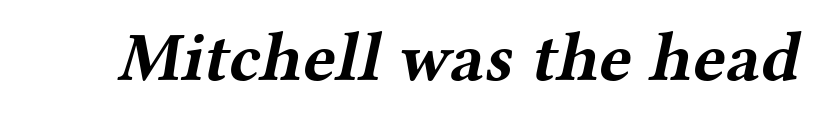
Descenders hang freely into open space. Spacing verdict: proportional, widths tailored to each character. The passage shown is typeset with a serif family. You'd pick this weight for a headline — it's a proper bold. How are the letters spaced? Ordinarily, with no added tracking.
